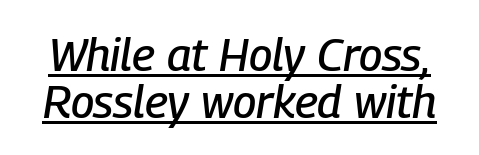
Check the space under the baseline: a stroke is drawn there. The block of text is dense from top to bottom, with scant space between rows. There's an unmistakable incline to the writing here. This sample has the flowing, uneven cadence of proportional lettering. The gaps between neighbouring characters are ordinary and unremarkable.
